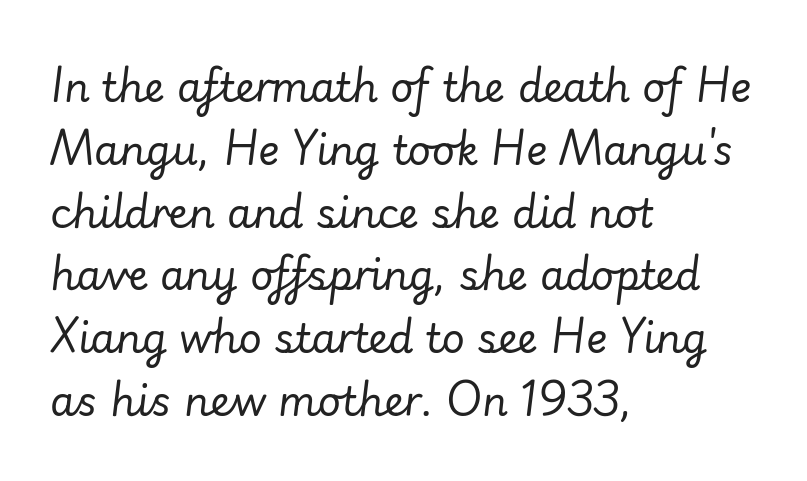
Interline gaps are of average width in this sample. The passage shown is typed in a proportional face where columns would drift. Rendered with sloped, italic letterforms. The letters look calm and open, with moderate or lighter stems.
